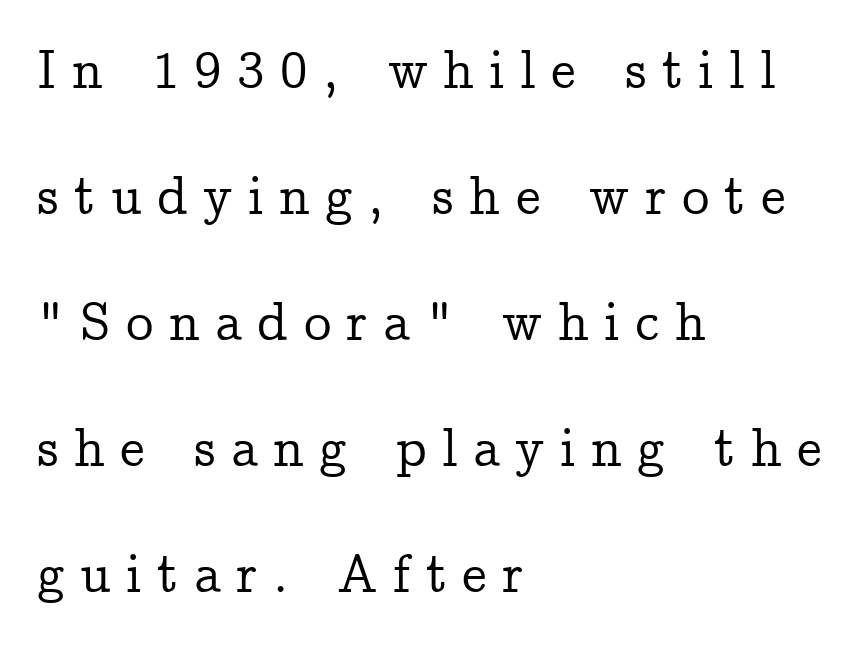
In terms of posture, this sample is upright. Left-aligned paragraph, ragged on the right. Students, note that the glyphs here are deliberately spaced far apart. Successive baselines arrive slowly, with a big drop between each. Do the characters align in a grid? No, the font is proportional.
